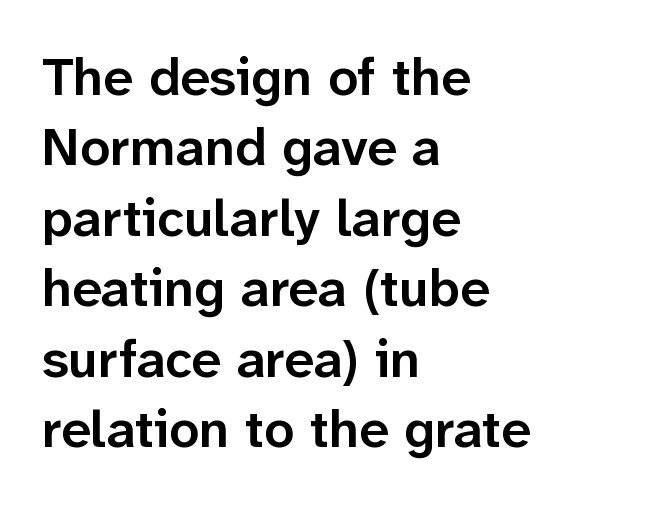
The image shows 53 px semibold sans-serif type, upright; set left-aligned, normal line spacing (1.33x), normal letter spacing, not underlined; low stroke contrast and a medium x-height.
